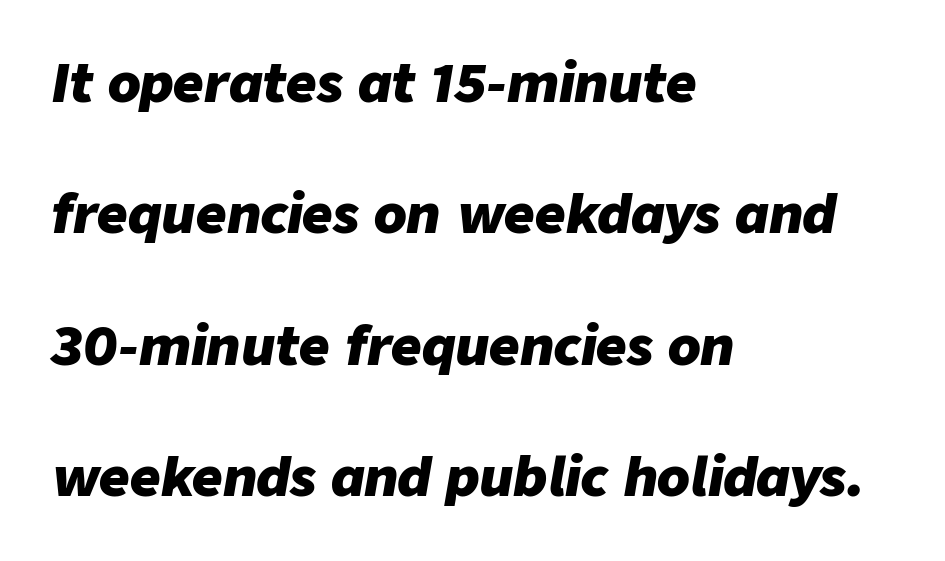
Q: Is the text bold? A: Yes.
Q: Is the text italic (slanted)? A: Yes, it leans right by about 9 degrees.
Q: Is the text underlined? A: No.
Q: How is the paragraph aligned? A: Left-aligned.
Q: Is the spacing between letters normal or unusually wide? A: Normal.
Q: Is the spacing between lines tight, normal or loose? A: Loose.
Q: Width (condensed, normal, or wide)? A: Normal.
Q: Stroke contrast? A: Low.
Q: x-height? A: Medium.
Q: Monospaced? A: No.
